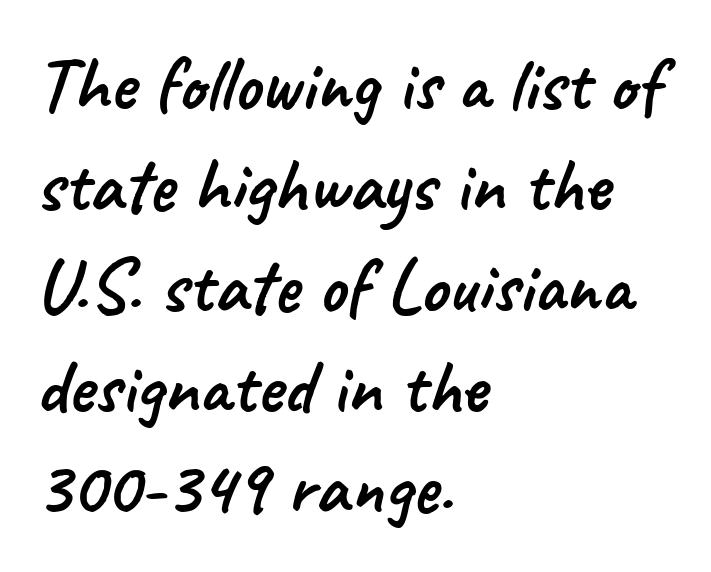
A typesetter would call this proportional, since set widths differ per character. Visually the block forms a straight wall on the left and a jagged coastline on the right. Lines of text with bare space underneath. Vertically, the passage feels balanced, rows spaced as you'd expect. In terms of letterspacing, this is plain default setting.
